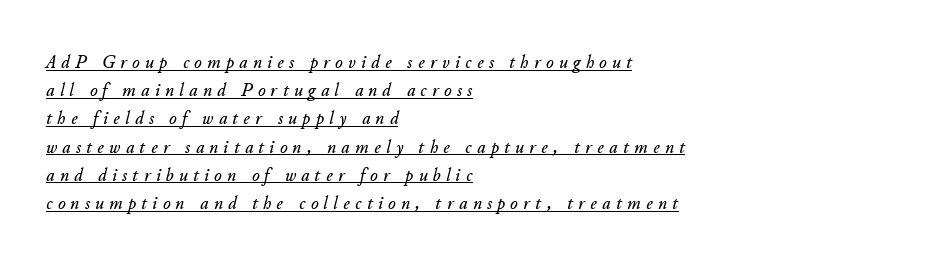
The image shows 20 px text type, italic (leaning right); set left-aligned, normal line spacing (1.41x), unusually wide letter spacing (+0.27 em), underlined.
